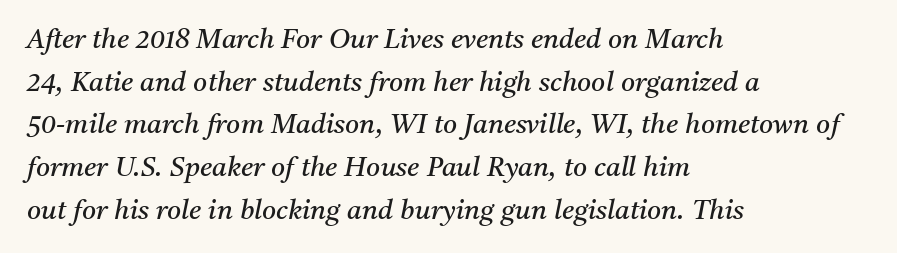
{"italic": "yes", "lean": "right", "slant_degrees": 11, "bold": "no", "underline": "no", "align": "left", "line_spacing": "normal", "line_spacing_ratio": 1.58, "letter_spacing": "normal", "letter_spacing_em": 0.0, "glyph_px": 27}
